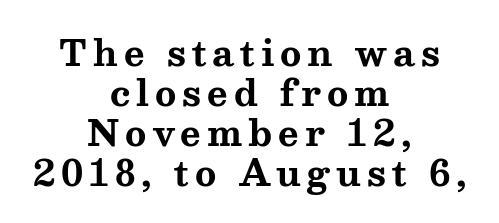
{"serif": "yes", "italic": "no", "bold": "yes", "weight": "bold", "width": "wide", "stroke_contrast": "medium", "x_height": "medium", "monospaced": "no", "underline": "no", "align": "center", "line_spacing": "tight", "line_spacing_ratio": 1.14, "glyph_px": 35}
